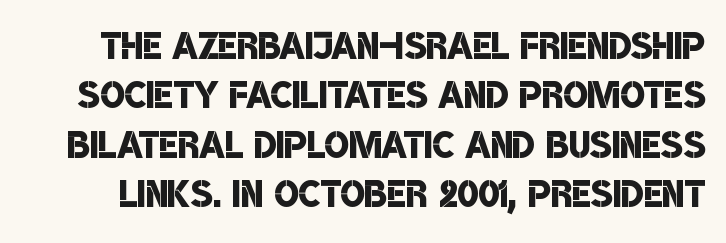
Decoration check: the copy has no underline. Character widths vary here, with narrow letters taking less room than wide ones. Here the glyphs are tracked normally, forming tight word shapes. The font is running at a semibold setting, under full bold.
